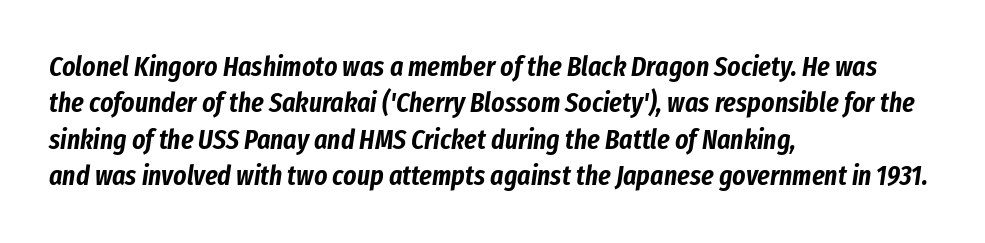
{"italic": "yes", "lean": "right", "slant_degrees": 8, "width": "condensed", "stroke_contrast": "low", "x_height": "medium", "monospaced": "no", "underline": "no", "align": "left", "line_spacing": "normal", "line_spacing_ratio": 1.3, "letter_spacing": "normal", "letter_spacing_em": 0.0, "glyph_px": 28}
